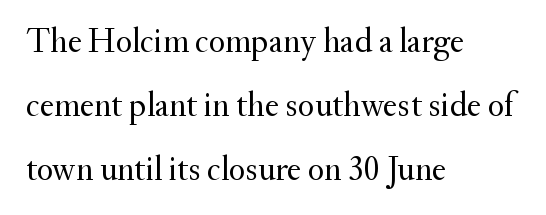
{"serif": "yes", "italic": "no", "bold": "no", "weight": "regular", "width": "normal", "stroke_contrast": "medium", "x_height": "small", "monospaced": "no", "underline": "no", "align": "left", "line_spacing_ratio": 1.88, "letter_spacing": "normal", "letter_spacing_em": 0.0, "glyph_px": 34}
